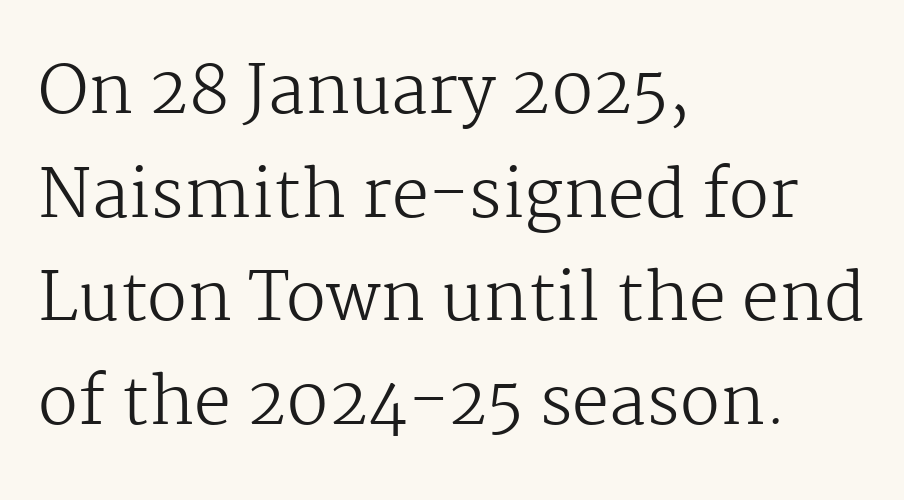
Q: Is the text bold? A: No.
Q: Is the text italic (slanted)? A: No, it is upright.
Q: Is the typeface a serif or a sans-serif typeface? A: Serif.
Q: Is the text underlined? A: No.
Q: How is the paragraph aligned? A: Left-aligned.
Q: Is the spacing between letters normal or unusually wide? A: Normal.
Q: Is the spacing between lines tight, normal or loose? A: Normal.
Q: Width (condensed, normal, or wide)? A: Normal.
Q: Stroke contrast? A: Medium.
Q: x-height? A: Medium.
Q: Monospaced? A: No.
